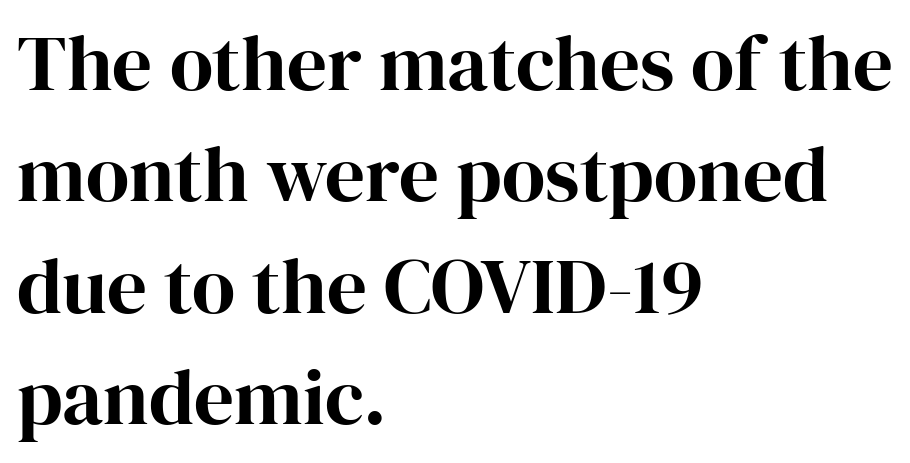
Compared with a centered layout, this one pins lines to the left instead. The glyphs in this specimen are seriffed. Does the lettering tilt? It doesn't — this is upright. The area under the type is left untouched. Baseline-to-baseline distance is the conventional proportion of letter height. Proportional: the letters do not fall into vertical columns.
